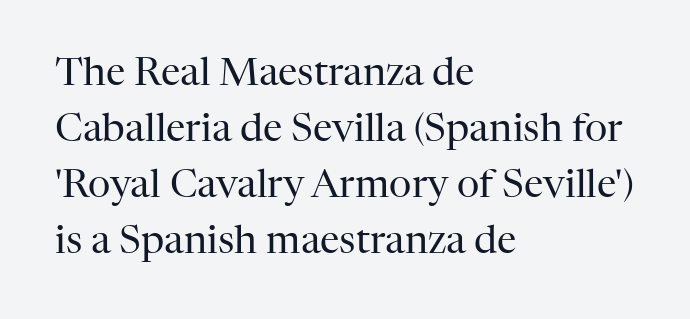
The image shows 39 px regular-weight serif type, upright; set left-aligned, normal line spacing (1.44x), normal letter spacing, not underlined; high stroke contrast and a medium x-height.
